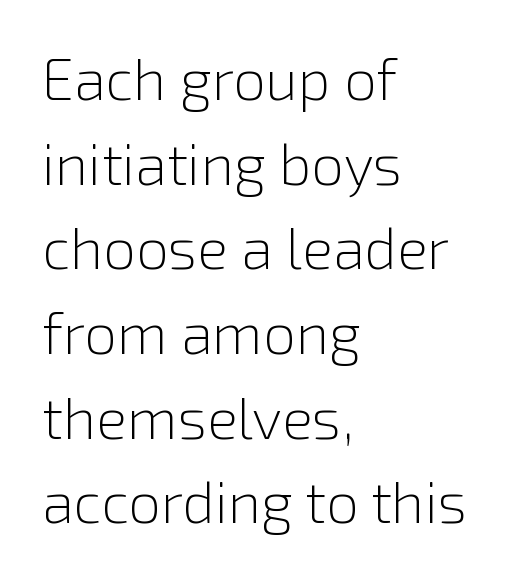
These lines stack with their left ends in a neat column. The line texture is even and compact thanks to regular tracking. You can tell from the bare stems that sans-serif type was used. The vertical gap from one line to the next is medium.
